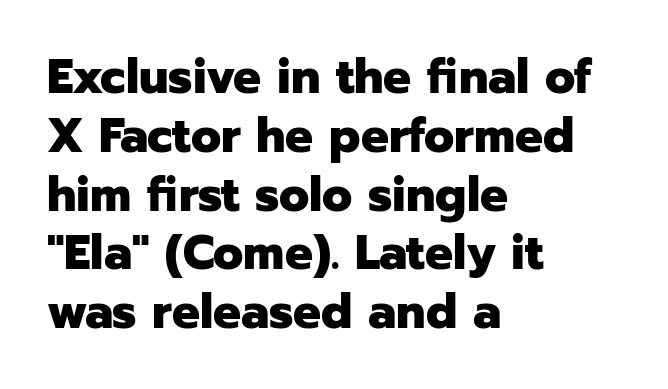
The image shows 49 px heavy sans-serif type, upright; set left-aligned, line spacing 1.2x, normal letter spacing, not underlined; low stroke contrast and a medium x-height.
